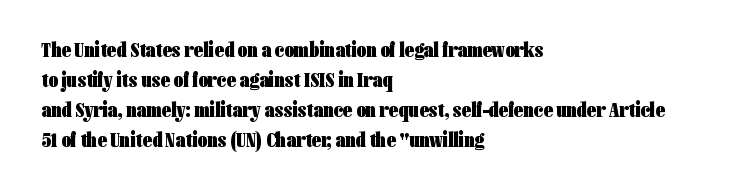
Q: Is the text bold? A: Yes.
Q: Is the text italic (slanted)? A: No, it is upright.
Q: Is the text underlined? A: No.
Q: How is the paragraph aligned? A: Left-aligned.
Q: Is the spacing between letters normal or unusually wide? A: Normal.
Q: Is the spacing between lines tight, normal or loose? A: Normal.
